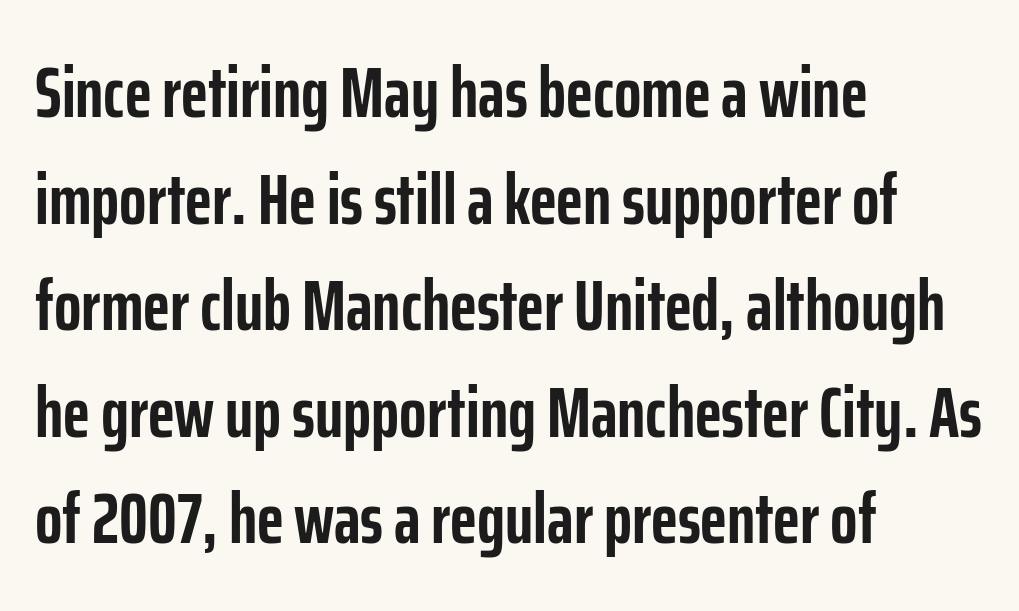
{"serif": "no", "italic": "no", "bold": "yes", "weight": "semibold", "width": "condensed", "stroke_contrast": "low", "x_height": "medium", "monospaced": "no", "underline": "no", "align": "left", "line_spacing": "normal", "line_spacing_ratio": 1.48, "letter_spacing": "normal", "letter_spacing_em": 0.0, "glyph_px": 72}
